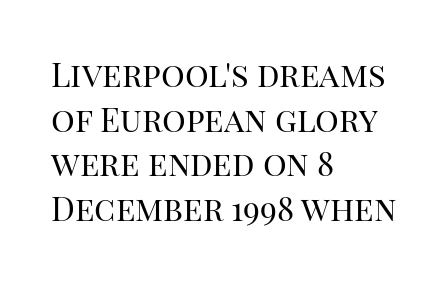
The image shows 33 px regular-weight serif type, upright; set left-aligned, normal line spacing (1.35x), normal letter spacing, not underlined; high stroke contrast and a large x-height.
